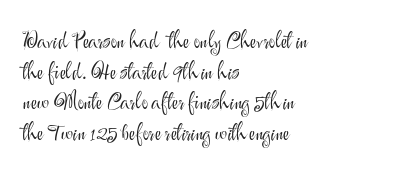
{"bold": "no", "underline": "no", "align": "left", "line_spacing": "normal", "line_spacing_ratio": 1.39, "letter_spacing": "normal", "letter_spacing_em": 0.0, "glyph_px": 22}
